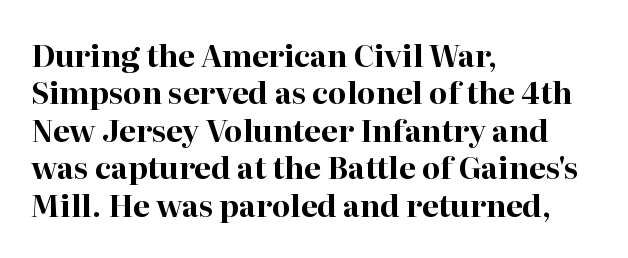
Anything drawn beneath the words? Only blank space. Evenly set lines give the paragraph a standard silhouette. The glyphs in this specimen are seriffed. If you drew a line through each stem, it would be perfectly vertical. Character widths vary here, with narrow letters taking less room than wide ones. Caption: multi-line text, flush left, ragged right.
